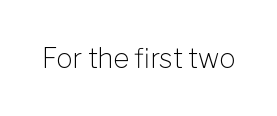
Has an underline been added? It has not. The type is set solid horizontally, with unmodified tracking. The characters are drawn with everyday or finer stroke widths. Every character sits straight up, as roman type does.
